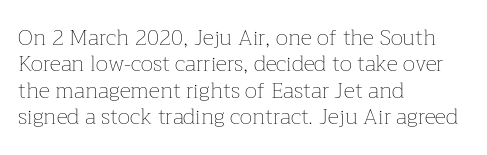
This sample uses an upright cut, with every glyph sitting square on the baseline. Underlining? Definitely not there. Heaviness? Minimal to ordinary, like unemphasized prose. Short note: letters normally spaced. Where is the straight margin? On the left.
